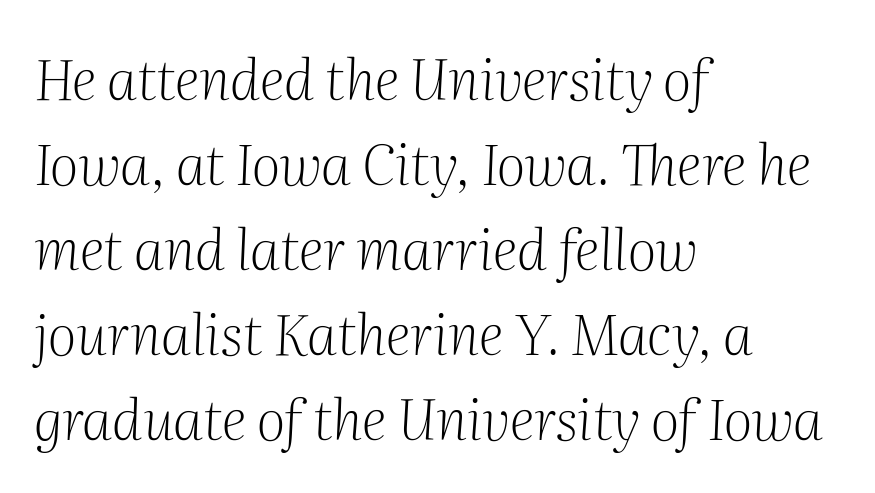
{"serif": "yes", "italic": "yes", "lean": "right", "slant_degrees": 2, "bold": "no", "weight": "light", "width": "normal", "stroke_contrast": "medium", "x_height": "medium", "monospaced": "no", "underline": "no", "align": "left", "line_spacing": "normal", "line_spacing_ratio": 1.52, "letter_spacing": "normal", "letter_spacing_em": 0.0, "glyph_px": 56}
